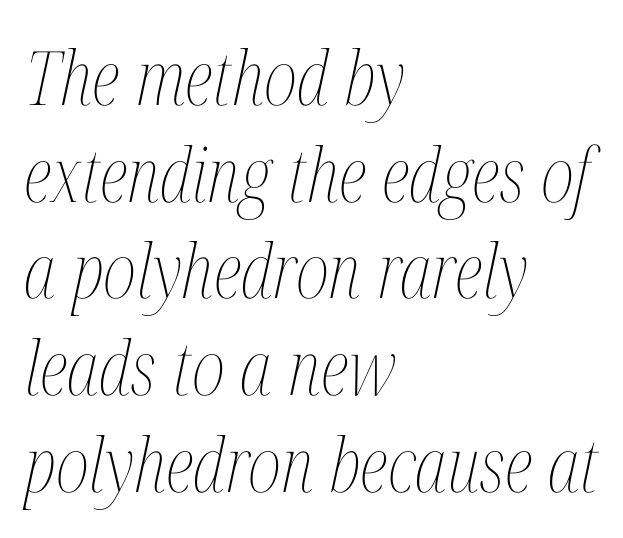
The image shows 75 px thin, condensed type, italic (leaning right); set left-aligned, normal line spacing (1.29x), normal letter spacing, not underlined; medium stroke contrast and a medium x-height.
